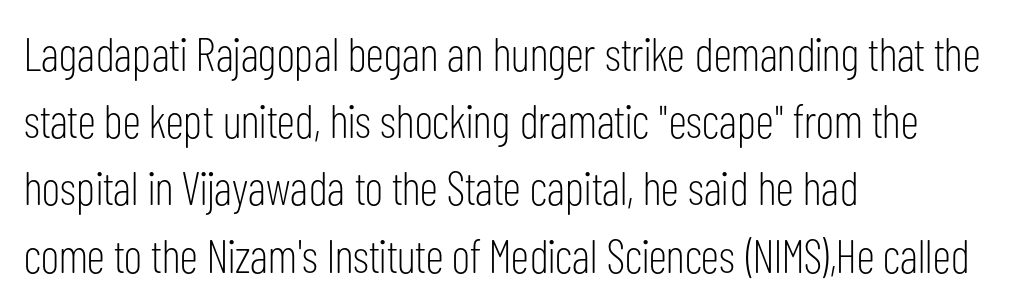
Q: Is the text bold? A: No.
Q: Is the text italic (slanted)? A: No, it is upright.
Q: Is the typeface a serif or a sans-serif typeface? A: Sans-serif.
Q: Is the text underlined? A: No.
Q: How is the paragraph aligned? A: Left-aligned.
Q: Is the spacing between letters normal or unusually wide? A: Normal.
Q: Is the spacing between lines tight, normal or loose? A: Normal.
Q: Width (condensed, normal, or wide)? A: Condensed.
Q: Stroke contrast? A: Low.
Q: x-height? A: Medium.
Q: Monospaced? A: No.
